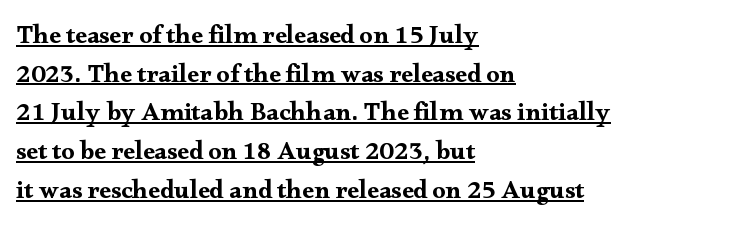
This sample carries an underscore along the baseline area. The passage shown stacks its lines at a standard gap. Here the glyphs are tracked normally, forming tight word shapes. The lines in this sample share a left origin and differ only in where they stop. The letters stand upright; this is a roman face.
